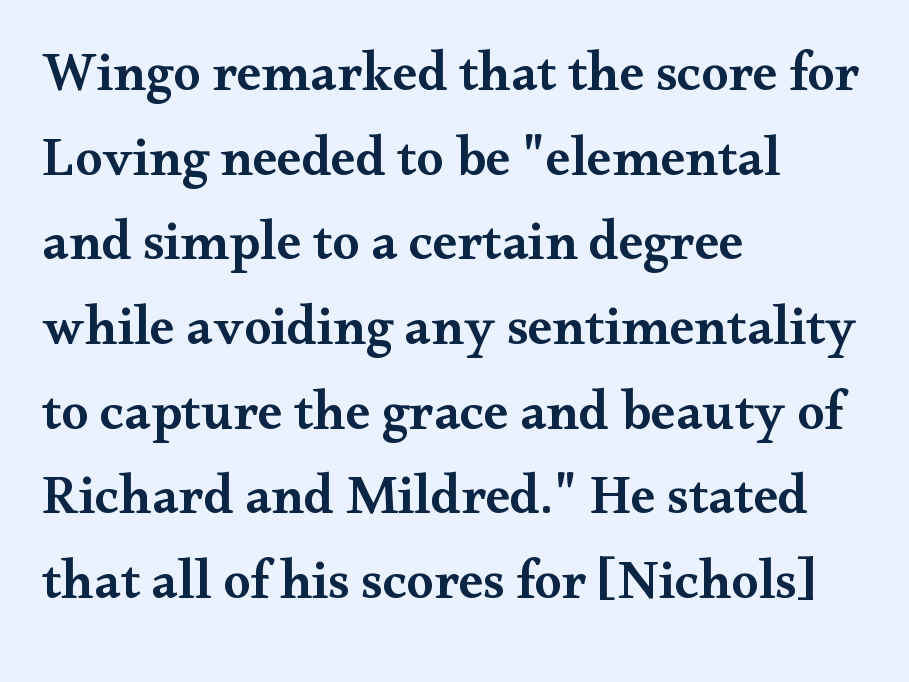
The lines in this sample share a left origin and differ only in where they stop. Posture: vertical. Look at the tracking — it's just the regular setting, nothing added. The letters advance in unequal steps, a hallmark of proportional type. Lines of text with bare space underneath.
